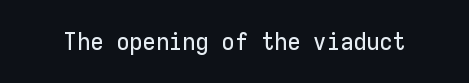
Observe the ordinary spacing: letters are neighbours, not strangers. Underline: absent. Rendered with straight, roman letterforms.
